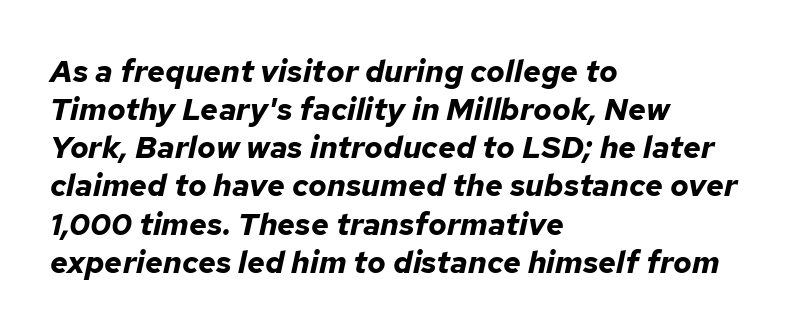
Spacing between characters is what you'd get straight out of the box. Left-aligned paragraph, ragged on the right. Spacing verdict: proportional, widths tailored to each character. Just letters on the line, the space beneath them empty.
